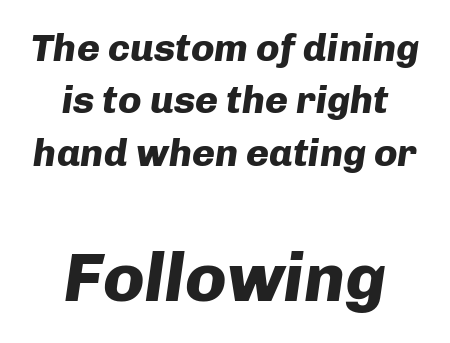
The image shows 69 px heavy type, italic (leaning right); set centered, normal line spacing (1.34x), normal letter spacing, not underlined; the second (bottom) block is 1.77x larger; low stroke contrast and a medium x-height.
